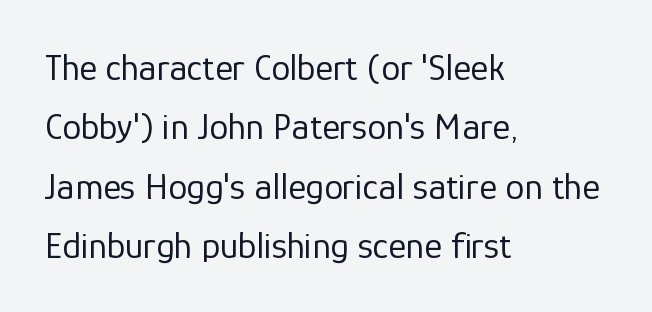
{"serif": "no", "italic": "no", "bold": "no", "weight": "regular", "width": "normal", "stroke_contrast": "low", "x_height": "medium", "monospaced": "no", "underline": "no", "align": "left", "line_spacing": "normal", "line_spacing_ratio": 1.56, "letter_spacing": "normal", "letter_spacing_em": 0.0, "glyph_px": 38}
